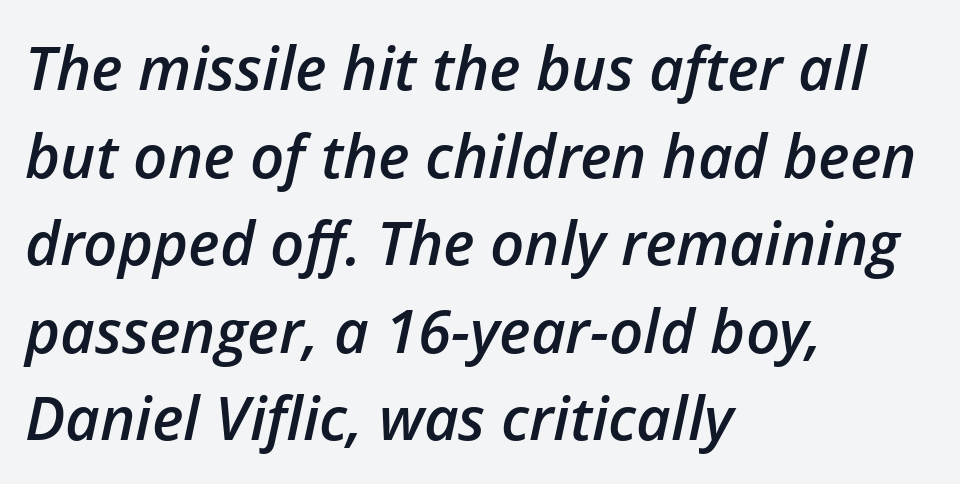
{"italic": "yes", "lean": "right", "slant_degrees": 12, "bold": "semi", "weight": "semibold", "width": "normal", "stroke_contrast": "low", "x_height": "medium", "monospaced": "no", "underline": "no", "align": "left", "line_spacing": "normal", "line_spacing_ratio": 1.46, "letter_spacing": "normal", "letter_spacing_em": 0.0, "glyph_px": 60}
